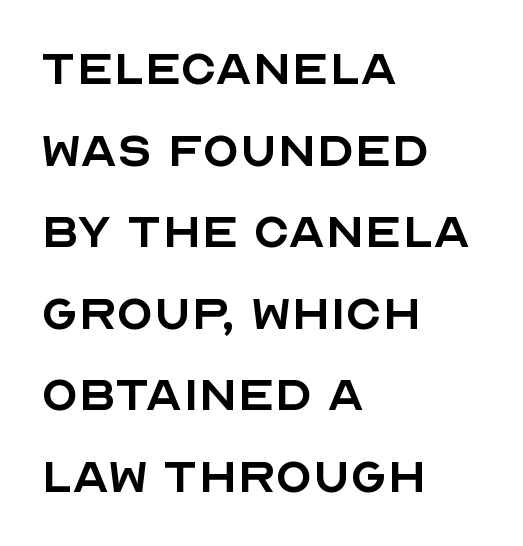
The passage is arranged the way most books set body copy — flush left. Nope, not italic — everything's standing straight. Note: no serifs on the glyphs. The specimen omits any rule beneath the text block's lines. Honestly, the row spacing looks completely unremarkable.
